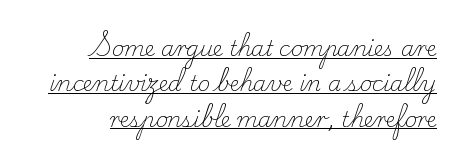
The image shows 21 px text type; set right-aligned, normal line spacing (1.68x), normal letter spacing, underlined.
